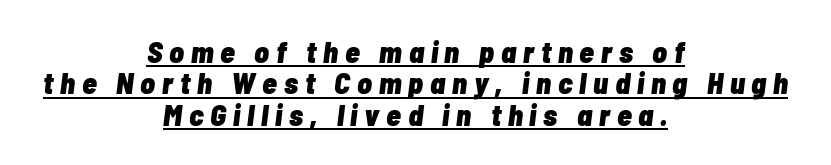
{"italic": "yes", "lean": "right", "slant_degrees": 7, "bold": "yes", "weight": "heavy", "width": "condensed", "stroke_contrast": "low", "x_height": "medium", "monospaced": "no", "underline": "yes", "align": "center", "line_spacing": "tight", "line_spacing_ratio": 1.05, "letter_spacing": "wide", "letter_spacing_em": 0.23, "glyph_px": 30}
